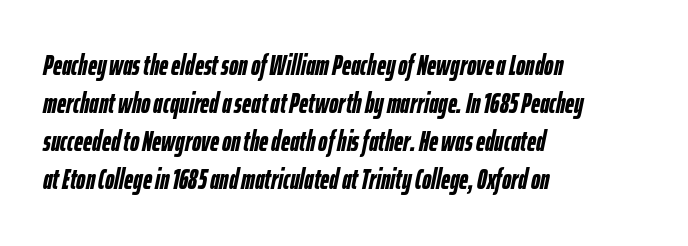
Default kerning and tracking; the words read as compact shapes. If you drew a line through each stem, it would be angled. These lines carry a lot of weight — the face is fully bold. Type without underlining. Looks like regular typesetting: each glyph gets only the width it needs. Horizontally, the lines are justified to the leading edge only.
